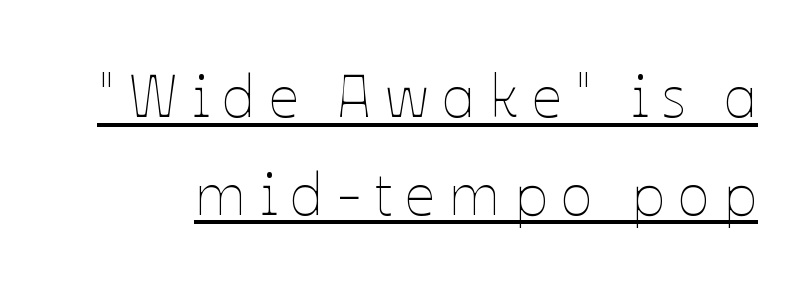
{"italic": "no", "bold": "no", "weight": "thin", "width": "normal", "stroke_contrast": "low", "x_height": "medium", "monospaced": "no", "underline": "yes", "line_spacing": "normal", "line_spacing_ratio": 1.63, "letter_spacing": "wide", "letter_spacing_em": 0.22, "glyph_px": 60}
